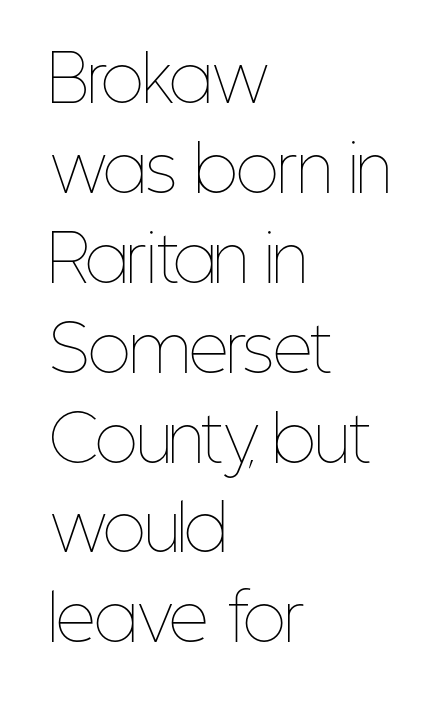
The image shows 62 px thin, condensed type, upright; set left-aligned, normal line spacing (1.45x), normal letter spacing, not underlined; low stroke contrast and a medium x-height.
